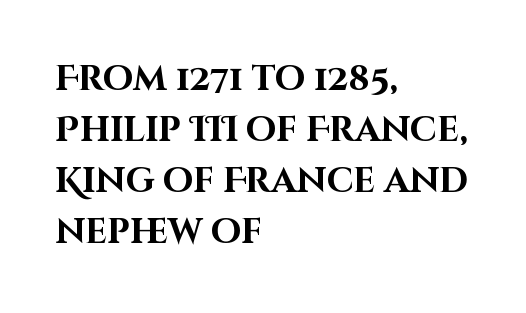
The letters sit at their default tracking, neither squeezed nor spread. As a designer I'd log this as weight 700, bold. The passage shown is typeset with a sans-serif family. These lines are set flush left with a ragged right edge. Upright lettering throughout. Each letter keeps its own natural width here, so spacing adapts to shape.
